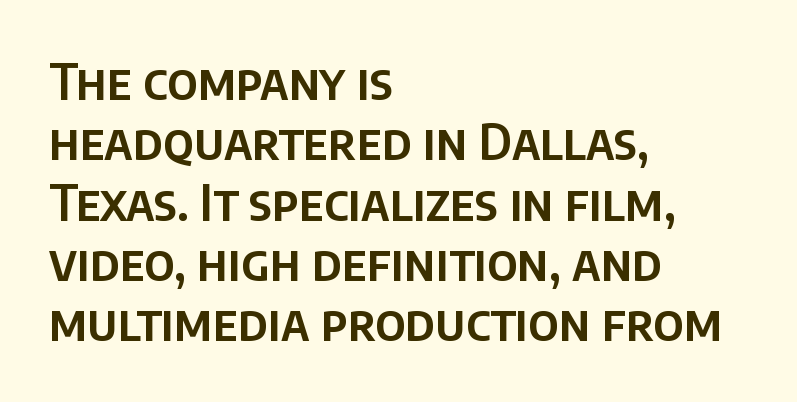
{"serif": "no", "italic": "no", "width": "normal", "stroke_contrast": "low", "x_height": "large", "monospaced": "no", "underline": "no", "align": "left", "line_spacing_ratio": 1.23, "letter_spacing": "normal", "letter_spacing_em": 0.0, "glyph_px": 49}
